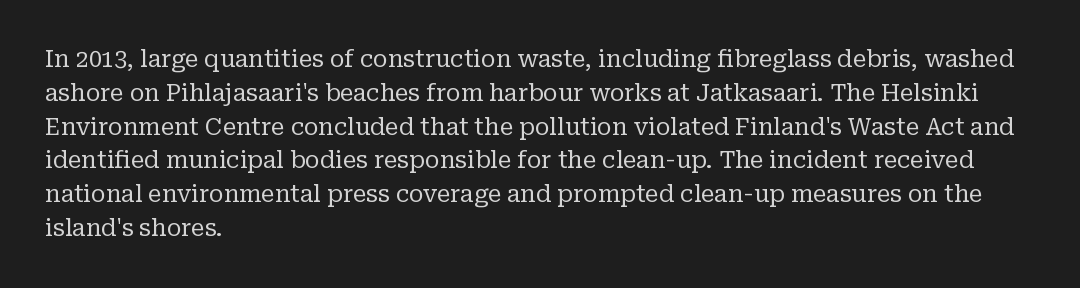
Just letters on the line, the space beneath them empty. Evenly set lines give the paragraph a standard silhouette. Heft: none added — not bold. Notice how the passage keeps a crisp vertical edge on the left only. No extra tracking has been applied to these lines. A roman cut, with each character standing at attention.
